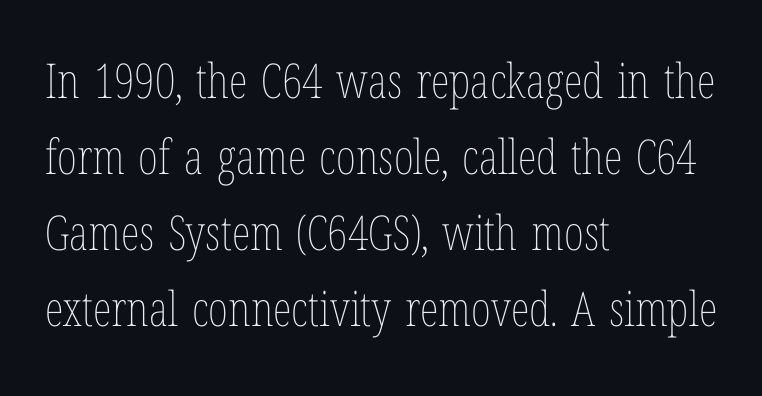
Q: Is the text bold? A: No.
Q: Is the text italic (slanted)? A: No, it is upright.
Q: Is the text underlined? A: No.
Q: How is the paragraph aligned? A: Left-aligned.
Q: Is the spacing between letters normal or unusually wide? A: Normal.
Q: Is the spacing between lines tight, normal or loose? A: Normal.
Q: Width (condensed, normal, or wide)? A: Condensed.
Q: Stroke contrast? A: Low.
Q: x-height? A: Medium.
Q: Monospaced? A: No.
